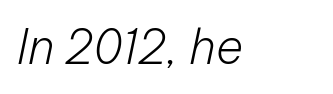
{"italic": "yes", "lean": "right", "slant_degrees": 12, "bold": "no", "weight": "light", "width": "normal", "stroke_contrast": "low", "x_height": "medium", "monospaced": "no", "underline": "no", "letter_spacing": "normal", "letter_spacing_em": 0.0, "glyph_px": 47}
